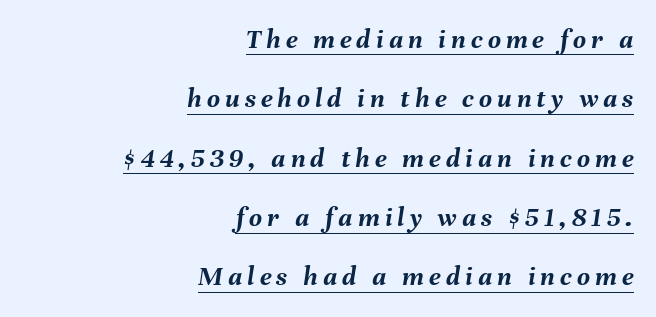
The image shows 28 px semibold type, italic (leaning right); set right-aligned, loose line spacing (2.12x), underlined; medium stroke contrast and a medium x-height.
